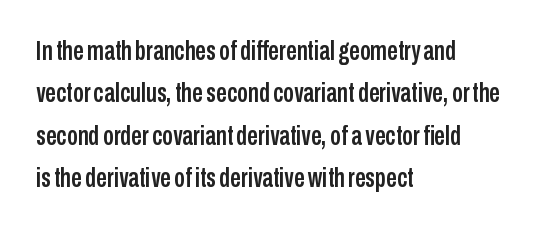
The image shows 27 px text type, upright; set left-aligned, normal line spacing (1.57x), normal letter spacing, not underlined.
